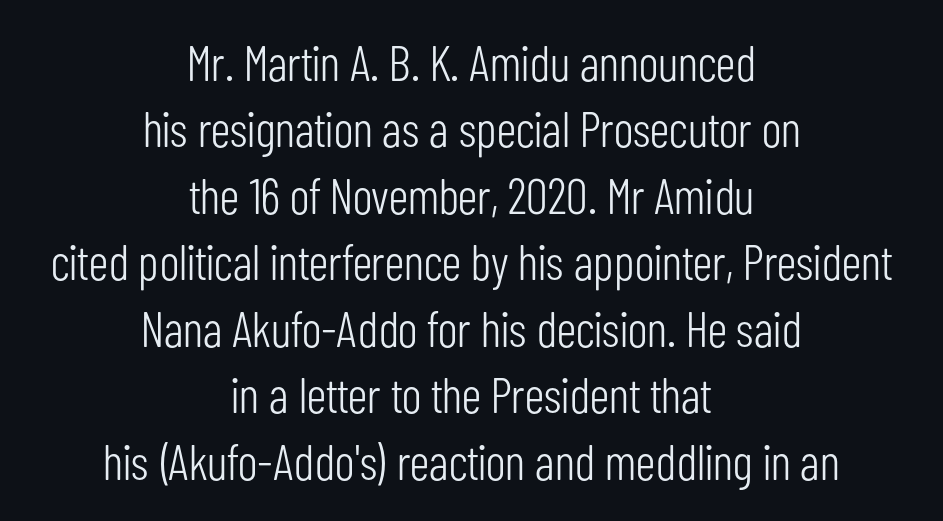
This is roman type, the default non-slanted kind. Underline: absent. In terms of letterform style, serifs are entirely absent. Think of a printed novel: that variable character pitch is what you see here. Compared with typical body copy, the letter spacing here is the same.
